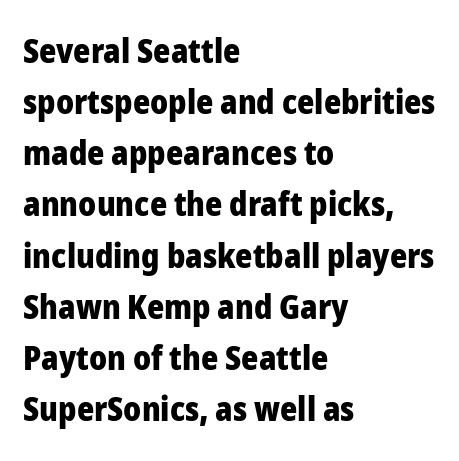
The image shows 33 px heavy sans-serif type, upright; set left-aligned, normal line spacing (1.55x), normal letter spacing, not underlined; low stroke contrast and a medium x-height.
